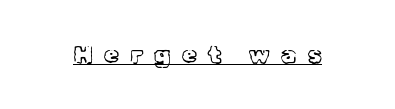
{"italic": "no", "bold": "no", "underline": "yes", "letter_spacing": "wide", "letter_spacing_em": 0.48, "glyph_px": 24}
